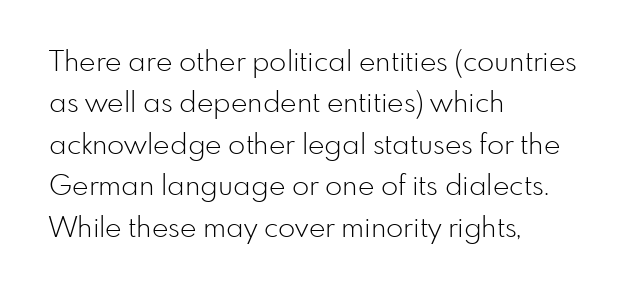
Q: Is the text bold? A: No.
Q: Is the text italic (slanted)? A: No, it is upright.
Q: Is the typeface a serif or a sans-serif typeface? A: Sans-serif.
Q: Is the text underlined? A: No.
Q: How is the paragraph aligned? A: Left-aligned.
Q: Is the spacing between letters normal or unusually wide? A: Normal.
Q: Is the spacing between lines tight, normal or loose? A: Normal.
Q: Width (condensed, normal, or wide)? A: Normal.
Q: Stroke contrast? A: Low.
Q: x-height? A: Small.
Q: Monospaced? A: No.
